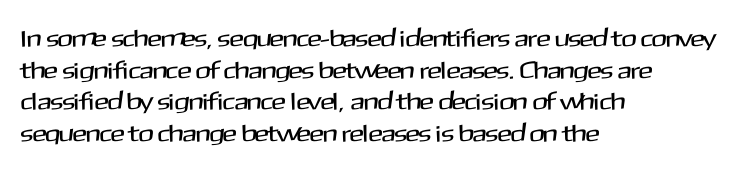
The letterforms sit shoulder to shoulder at normal distance. In terms of leading, this rendering sits right in the middle. The rendering anchors every line to the left-hand side. Style check: upright.
